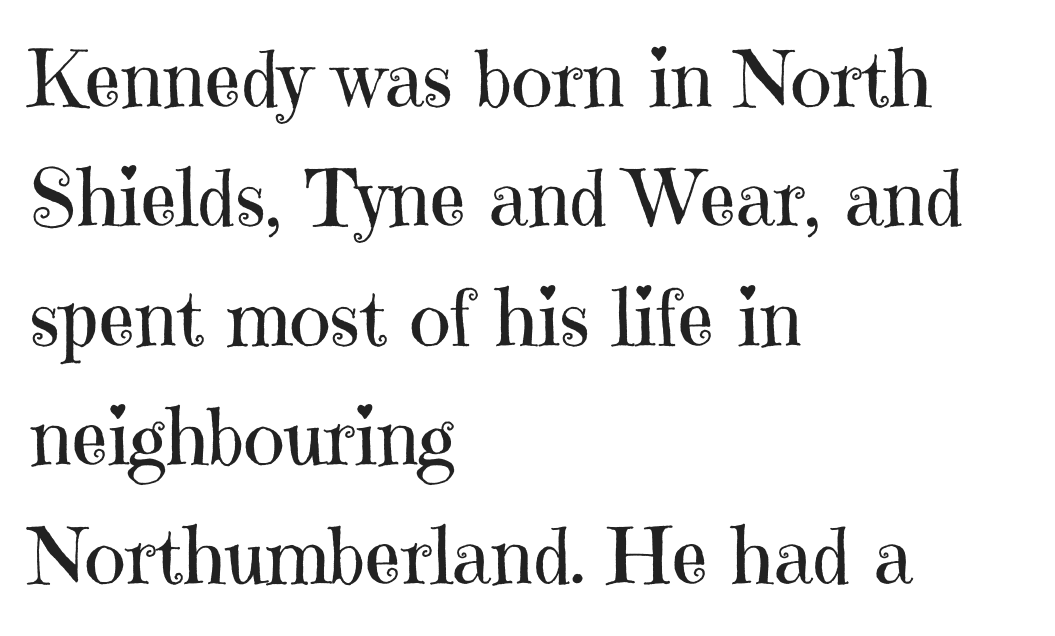
Q: Is the text bold? A: No.
Q: Is the text italic (slanted)? A: No, it is upright.
Q: Is the typeface a serif or a sans-serif typeface? A: Serif.
Q: Is the text underlined? A: No.
Q: How is the paragraph aligned? A: Left-aligned.
Q: Is the spacing between letters normal or unusually wide? A: Normal.
Q: Is the spacing between lines tight, normal or loose? A: Normal.
Q: Width (condensed, normal, or wide)? A: Normal.
Q: Stroke contrast? A: High.
Q: x-height? A: Medium.
Q: Monospaced? A: No.
